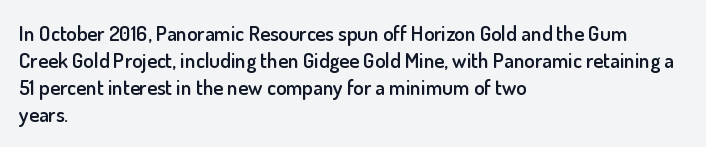
{"italic": "no", "bold": "semi", "underline": "no", "align": "left", "line_spacing": "normal", "line_spacing_ratio": 1.29, "letter_spacing": "normal", "letter_spacing_em": 0.0, "glyph_px": 21}
